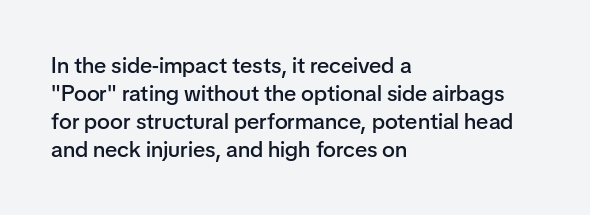
{"italic": "no", "bold": "semi", "underline": "no", "align": "left", "line_spacing": "normal", "line_spacing_ratio": 1.27, "letter_spacing": "normal", "letter_spacing_em": 0.0, "glyph_px": 22}
